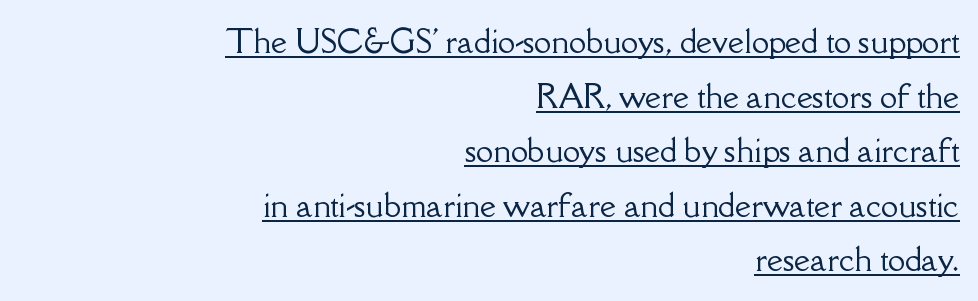
Posture: straight, roman, zero tilt. In CSS terms this would be text-align: right. A baseline rule has been typeset under these characters. Note the varied advance widths — an 'i' is clearly narrower than an 'm'. Does extra space separate the letters? No, they use regular spacing. What kind of face is this? One with serifs.
